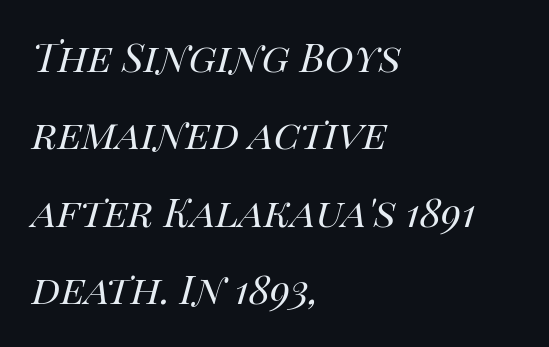
The image shows 49 px regular-weight type, italic (leaning right); set left-aligned, normal line spacing (1.58x), normal letter spacing, not underlined; high stroke contrast and a large x-height.
